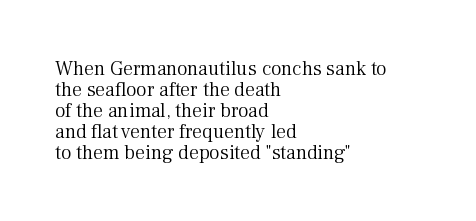
Caption: standard tracking, unaltered. The passage is arranged the way most books set body copy — flush left. Ordinary non-slanted type is in use. You could barely slide anything between these rows. No letter is thick-stroked: the sample isn't bold.
